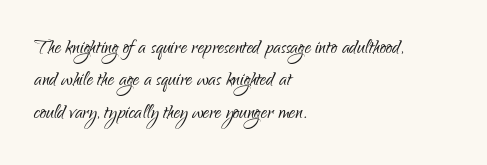
The image shows 25 px text type; set left-aligned, normal line spacing (1.3x), normal letter spacing, not underlined.
